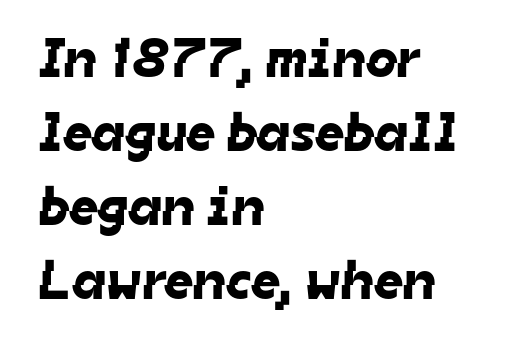
The image shows 56 px sans-serif type; set left-aligned, normal line spacing (1.32x), normal letter spacing, not underlined; low stroke contrast and a medium x-height.
